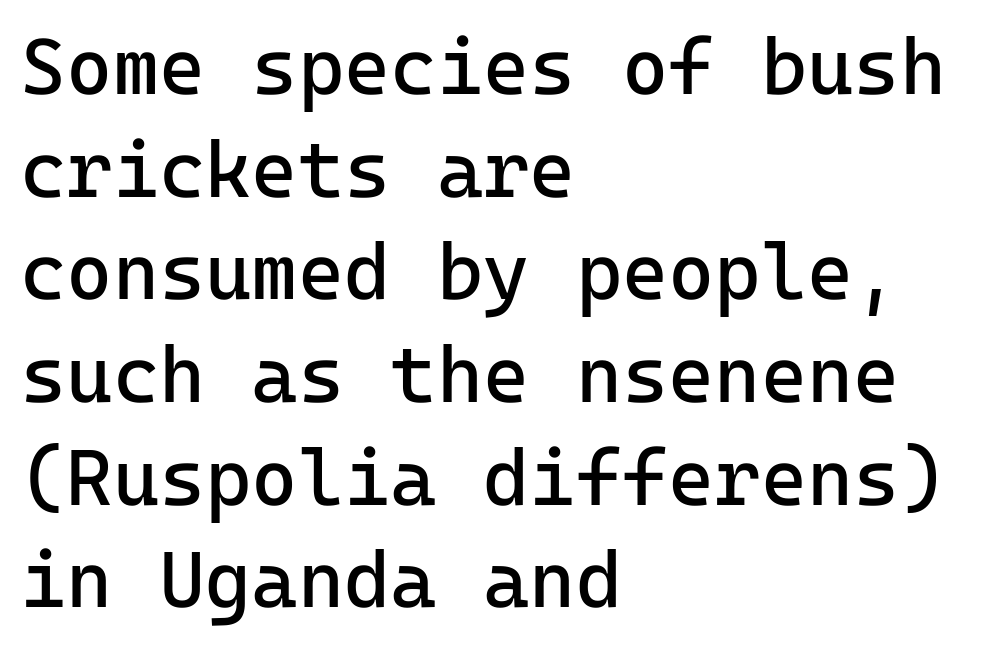
{"serif": "no", "italic": "no", "bold": "no", "weight": "regular", "width": "normal", "stroke_contrast": "low", "x_height": "medium", "underline": "no", "align": "left", "line_spacing": "normal", "line_spacing_ratio": 1.3, "letter_spacing": "normal", "letter_spacing_em": 0.0, "glyph_px": 79}
